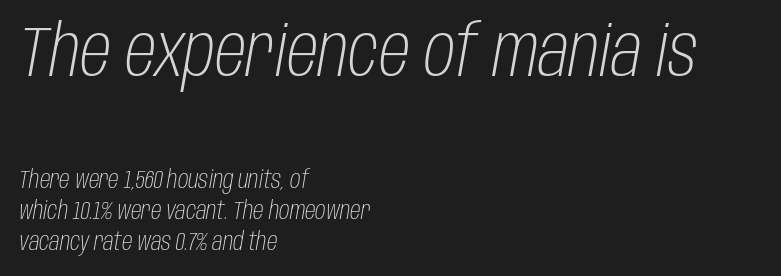
Q: Is the text bold? A: No.
Q: Is the text italic (slanted)? A: Yes, it leans right by about 10 degrees.
Q: Is the text underlined? A: No.
Q: How is the paragraph aligned? A: Left-aligned.
Q: Is the spacing between letters normal or unusually wide? A: Normal.
Q: Is the spacing between lines tight, normal or loose? A: Normal.
Q: Which block of text is set in a larger size, the first (top) or the second (bottom)? A: The first (top) one.
Q: Width (condensed, normal, or wide)? A: Condensed.
Q: Stroke contrast? A: Low.
Q: x-height? A: Large.
Q: Monospaced? A: No.
